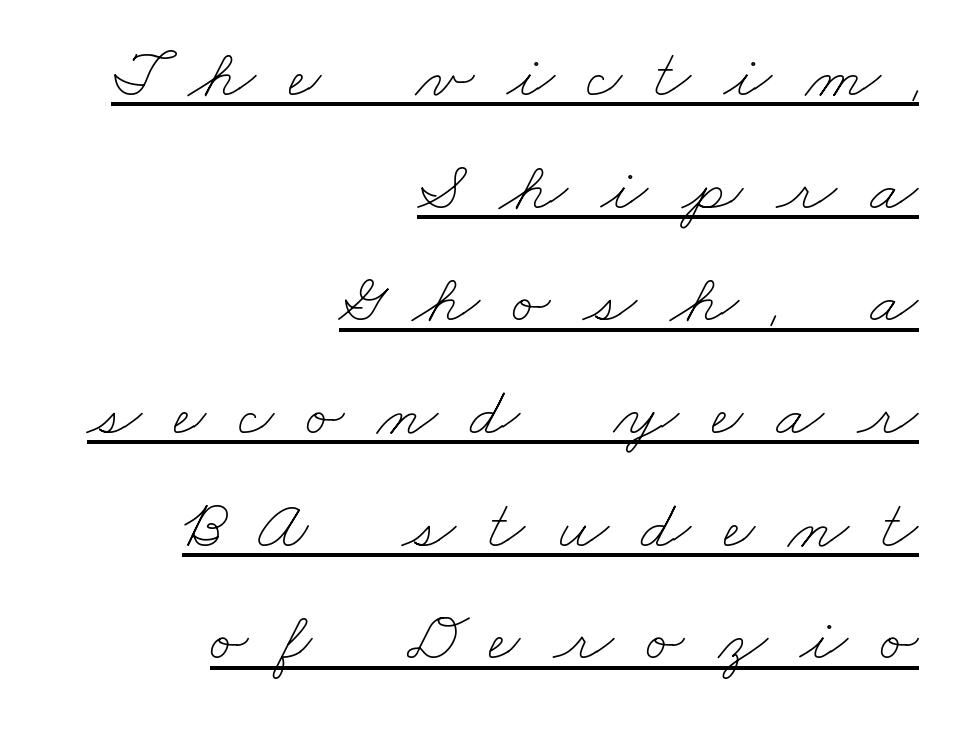
Do the characters align in a grid? No, the font is proportional. Spacing between characters has been opened up far beyond the box default. Bold? No — there's no thickening of the strokes. Underlined type.
